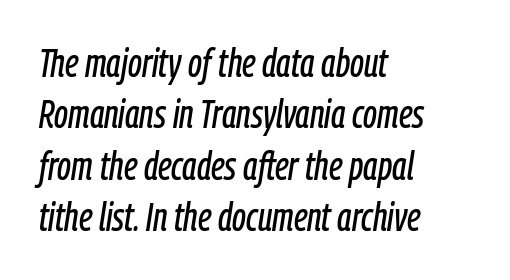
Note the varied advance widths — an 'i' is clearly narrower than an 'm'. The passage shown is not underscored anywhere. The compositor pushed each line to the left boundary. Compared with typical body copy, the letter spacing here is the same.
